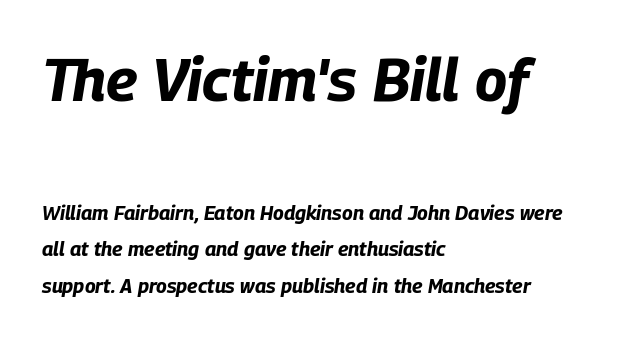
The image shows 60 px bold, condensed type, italic (leaning right); set left-aligned, line spacing 1.83x, normal letter spacing, not underlined; the first (top) block is 3.0x larger; low stroke contrast and a large x-height.
